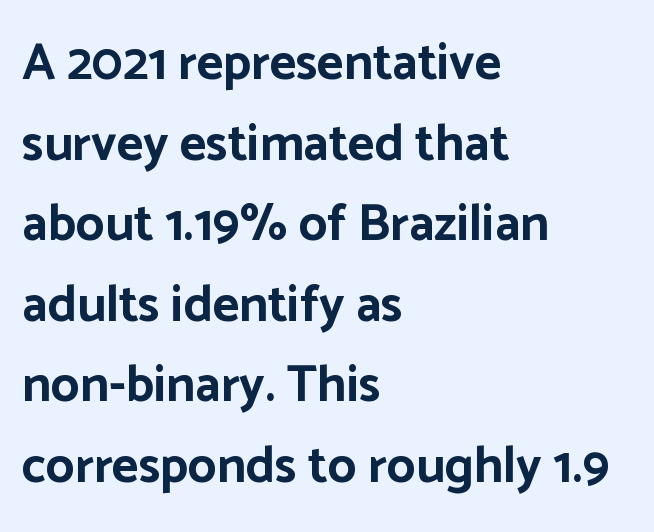
Q: Is the text bold? A: Yes.
Q: Is the text italic (slanted)? A: No, it is upright.
Q: Is the typeface a serif or a sans-serif typeface? A: Sans-serif.
Q: Is the text underlined? A: No.
Q: How is the paragraph aligned? A: Left-aligned.
Q: Is the spacing between letters normal or unusually wide? A: Normal.
Q: Is the spacing between lines tight, normal or loose? A: Normal.
Q: Width (condensed, normal, or wide)? A: Normal.
Q: Stroke contrast? A: Low.
Q: x-height? A: Medium.
Q: Monospaced? A: No.
